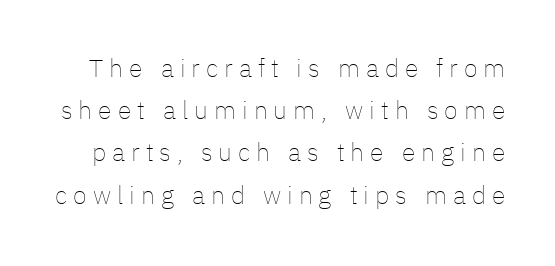
Q: Is the text bold? A: No.
Q: Is the text italic (slanted)? A: No, it is upright.
Q: Is the text underlined? A: No.
Q: Is the spacing between letters normal or unusually wide? A: Unusually wide.
Q: Is the spacing between lines tight, normal or loose? A: Normal.
